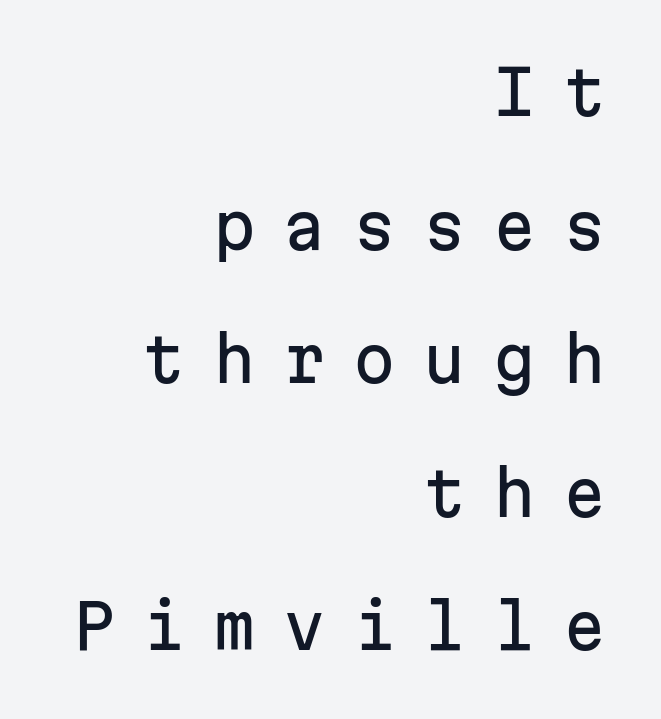
Q: Is the text italic (slanted)? A: No, it is upright.
Q: Is the typeface a serif or a sans-serif typeface? A: Sans-serif.
Q: Is the text underlined? A: No.
Q: How is the paragraph aligned? A: Right-aligned.
Q: Is the spacing between letters normal or unusually wide? A: Unusually wide.
Q: Is the spacing between lines tight, normal or loose? A: Loose.
Q: Width (condensed, normal, or wide)? A: Normal.
Q: Stroke contrast? A: Low.
Q: x-height? A: Medium.
Q: Monospaced? A: Yes.
